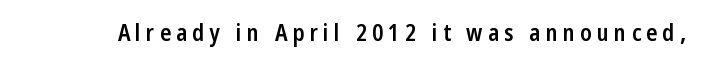
The image shows 23 px text type, upright; set unusually wide letter spacing (+0.22 em), not underlined.
